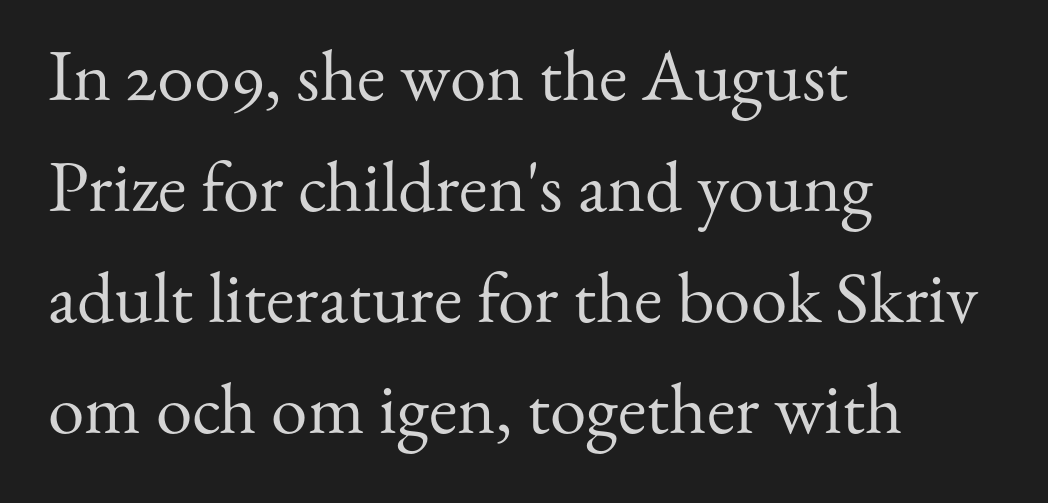
Varying glyph widths throughout — classic text-font behaviour. Italic: no, the glyphs are upright roman. The typesetting does not lean heavy: it is not bold. The space directly below the letters is spotless. The characters display serif detailing at their extremities.
